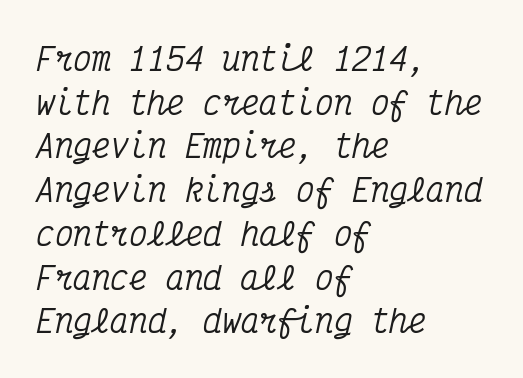
{"serif": "yes", "italic": "yes", "lean": "right", "slant_degrees": 12, "width": "condensed", "stroke_contrast": "medium", "x_height": "medium", "monospaced": "yes", "underline": "no", "align": "left", "line_spacing": "normal", "line_spacing_ratio": 1.41, "letter_spacing": "normal", "letter_spacing_em": 0.0, "glyph_px": 31}
